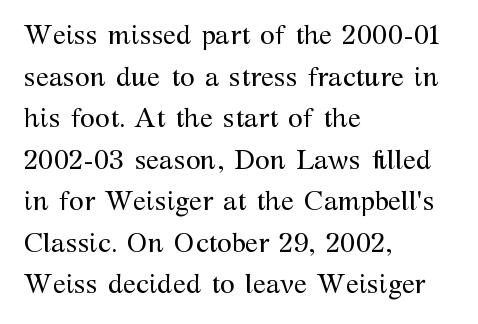
Q: Is the text bold? A: No.
Q: Is the text italic (slanted)? A: No, it is upright.
Q: Is the text underlined? A: No.
Q: How is the paragraph aligned? A: Left-aligned.
Q: Is the spacing between letters normal or unusually wide? A: Normal.
Q: Is the spacing between lines tight, normal or loose? A: Normal.
